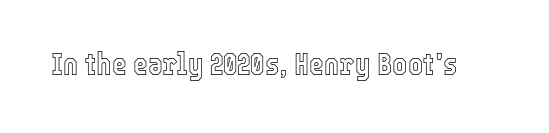
How are the letters spaced? Ordinarily, with no added tracking. The words here are not underlined. Notice how the stems are strictly vertical — no italics here. Do the characters align in a grid? No, the font is proportional.
